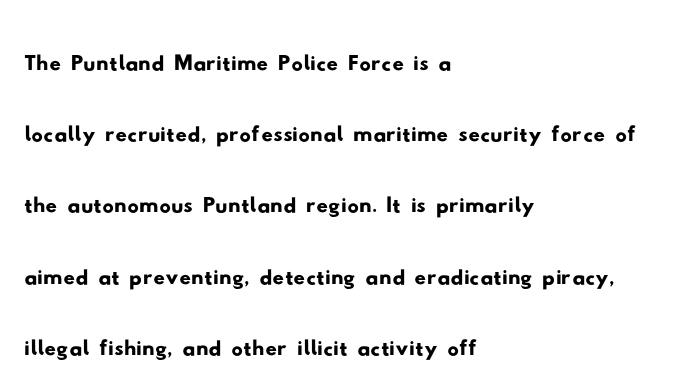
Q: Is the typeface a serif or a sans-serif typeface? A: Sans-serif.
Q: Is the text underlined? A: No.
Q: How is the paragraph aligned? A: Left-aligned.
Q: Is the spacing between letters normal or unusually wide? A: Normal.
Q: Is the spacing between lines tight, normal or loose? A: Normal.
Q: Width (condensed, normal, or wide)? A: Wide.
Q: Stroke contrast? A: Low.
Q: x-height? A: Small.
Q: Monospaced? A: No.
